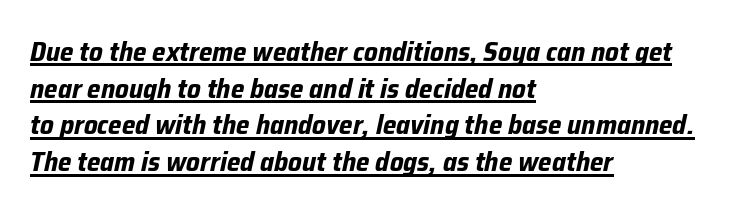
{"italic": "yes", "lean": "right", "slant_degrees": 12, "bold": "yes", "underline": "yes", "align": "left", "line_spacing": "normal", "line_spacing_ratio": 1.36, "letter_spacing": "normal", "letter_spacing_em": 0.0, "glyph_px": 27}
